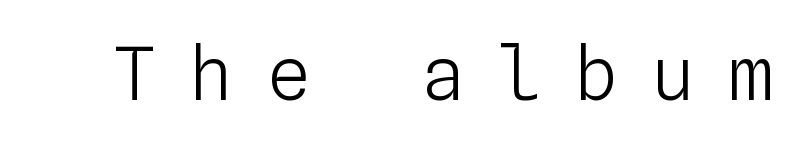
Q: Is the text bold? A: No.
Q: Is the text italic (slanted)? A: No, it is upright.
Q: Is the text underlined? A: No.
Q: Is the spacing between letters normal or unusually wide? A: Unusually wide.
Q: Width (condensed, normal, or wide)? A: Normal.
Q: Stroke contrast? A: Low.
Q: x-height? A: Medium.
Q: Monospaced? A: Yes.
